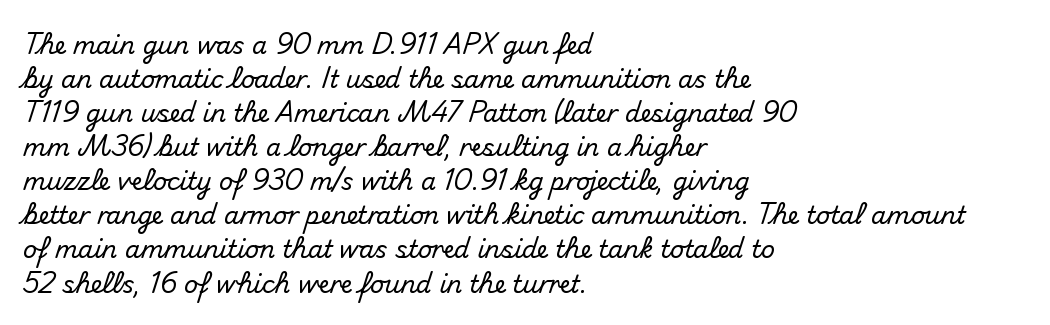
{"underline": "no", "align": "left", "line_spacing": "normal", "line_spacing_ratio": 1.42, "letter_spacing": "normal", "letter_spacing_em": 0.0, "glyph_px": 24}
